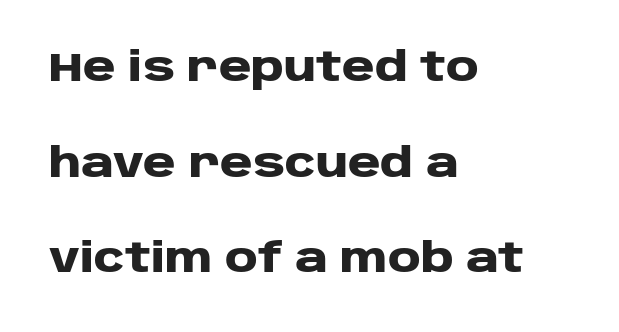
The image shows 40 px heavy, wide sans-serif type, upright; set left-aligned, loose line spacing (2.39x), normal letter spacing, not underlined; low stroke contrast and a large x-height.
